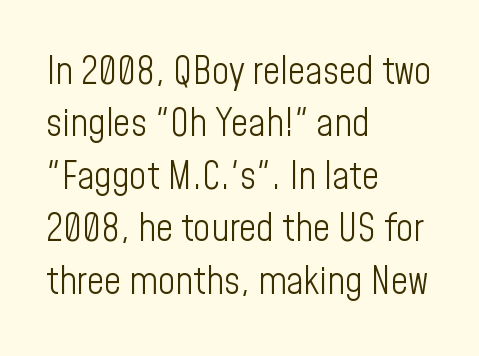
The image shows 38 px light, condensed sans-serif type, upright; set left-aligned, normal line spacing (1.38x), normal letter spacing, not underlined; low stroke contrast and a medium x-height.
